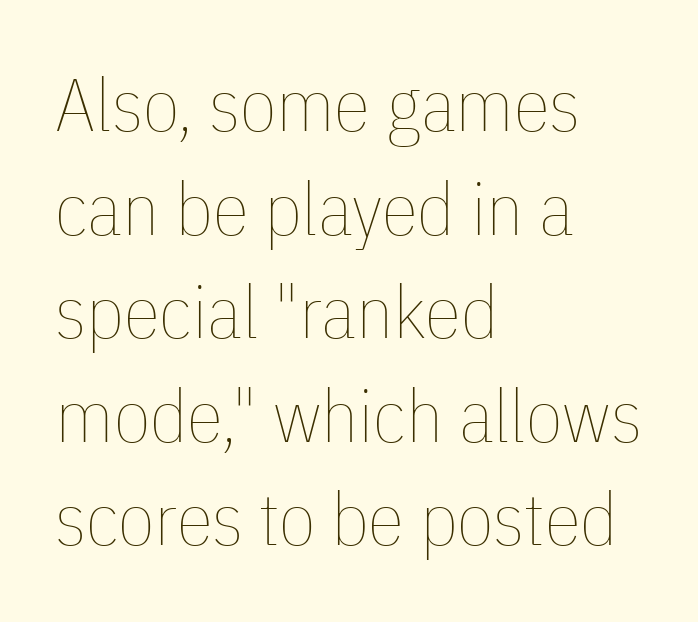
Q: Is the text bold? A: No.
Q: Is the text italic (slanted)? A: No, it is upright.
Q: Is the text underlined? A: No.
Q: How is the paragraph aligned? A: Left-aligned.
Q: Is the spacing between letters normal or unusually wide? A: Normal.
Q: Is the spacing between lines tight, normal or loose? A: Normal.
Q: Width (condensed, normal, or wide)? A: Condensed.
Q: Stroke contrast? A: Low.
Q: x-height? A: Medium.
Q: Monospaced? A: No.
